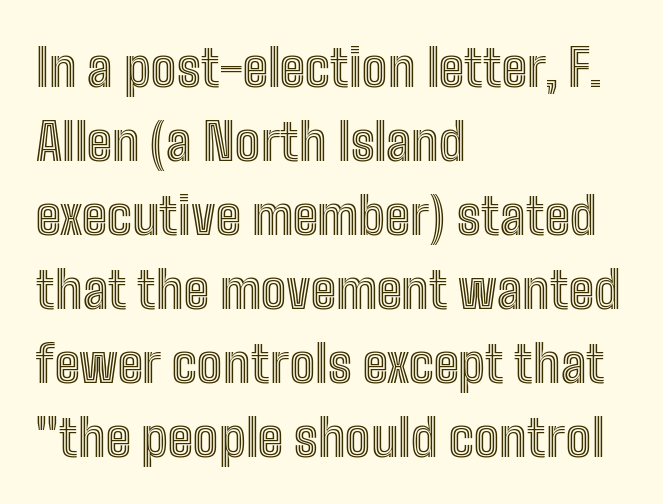
{"italic": "no", "width": "condensed", "x_height": "medium", "monospaced": "no", "underline": "no", "align": "left", "line_spacing": "normal", "line_spacing_ratio": 1.45, "letter_spacing": "normal", "letter_spacing_em": 0.0, "glyph_px": 51}
